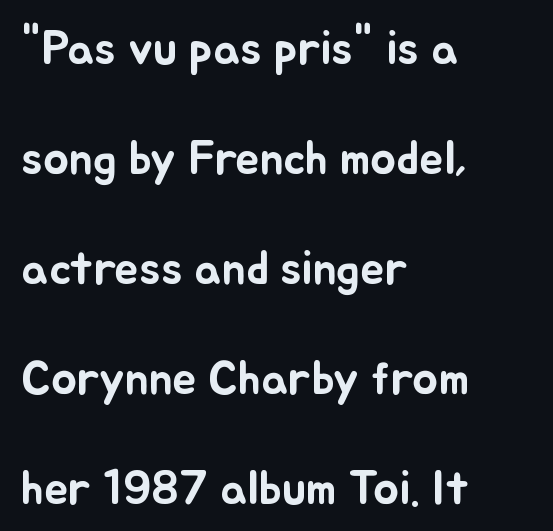
{"italic": "no", "width": "normal", "stroke_contrast": "low", "x_height": "small", "monospaced": "no", "underline": "no", "align": "left", "line_spacing": "loose", "line_spacing_ratio": 2.29, "letter_spacing": "normal", "letter_spacing_em": 0.0, "glyph_px": 48}
